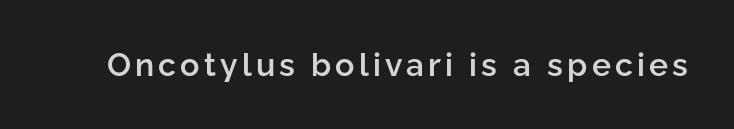
The image shows 32 px semibold sans-serif type, upright; set not underlined; low stroke contrast and a medium x-height.
